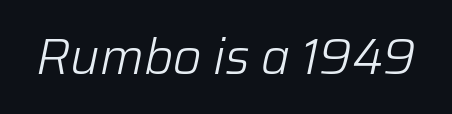
This sample has the flowing, uneven cadence of proportional lettering. Italic? Definitely — the glyphs are oblique. Descenders hang freely into open space. These glyphs show unthickened strokes, regular width or finer. The letters sit at their default tracking, neither squeezed nor spread.
